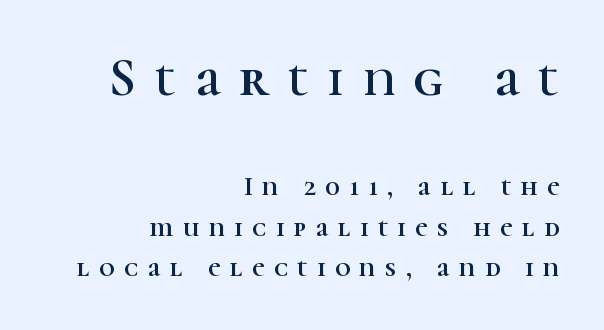
{"serif": "yes", "italic": "no", "width": "normal", "stroke_contrast": "high", "x_height": "medium", "monospaced": "no", "underline": "no", "align": "right", "line_spacing": "normal", "line_spacing_ratio": 1.51, "letter_spacing": "wide", "letter_spacing_em": 0.35, "larger_block": "first", "size_ratio": 2.0, "glyph_px": 54}
